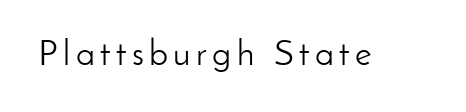
The image shows 36 px light sans-serif type, upright; set not underlined; low stroke contrast and a small x-height.
